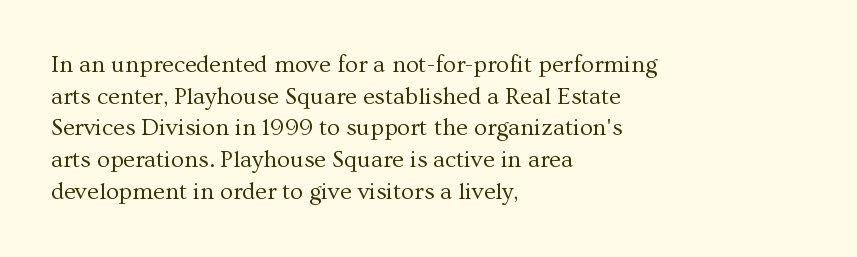
Leftover space on each line is placed entirely after the last word. The typesetting does not lean heavy: it is not bold. Honestly, the letter spacing is just normal — you wouldn't notice it. Underline: absent. If you drew a line through each stem, it would be perfectly vertical.
